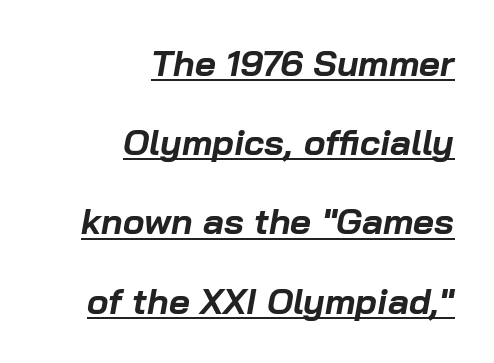
The image shows 36 px bold type, italic (leaning right); set right-aligned, loose line spacing (2.2x), normal letter spacing, underlined; low stroke contrast and a medium x-height.
